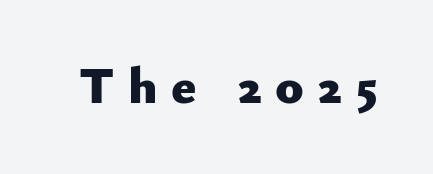
Students, note that the glyphs here are deliberately spaced far apart. No italicization has been applied; the sample stays upright. The font is running at its bold setting. Note the varied advance widths — an 'i' is clearly narrower than an 'm'. Is this a sans? Yes — the strokes have no serifs. The space directly below the letters is spotless.
